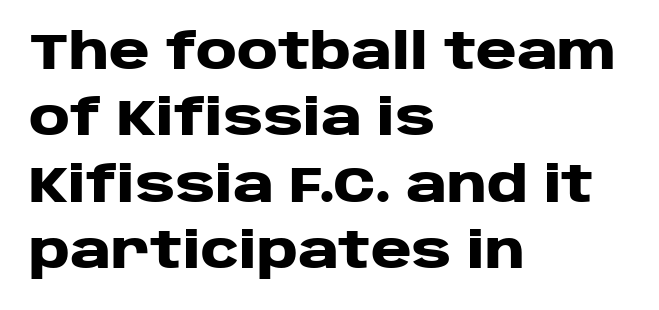
{"serif": "no", "italic": "no", "bold": "yes", "weight": "heavy", "width": "wide", "stroke_contrast": "low", "x_height": "large", "monospaced": "no", "underline": "no", "align": "left", "line_spacing": "normal", "line_spacing_ratio": 1.33, "letter_spacing": "normal", "letter_spacing_em": 0.0, "glyph_px": 50}
